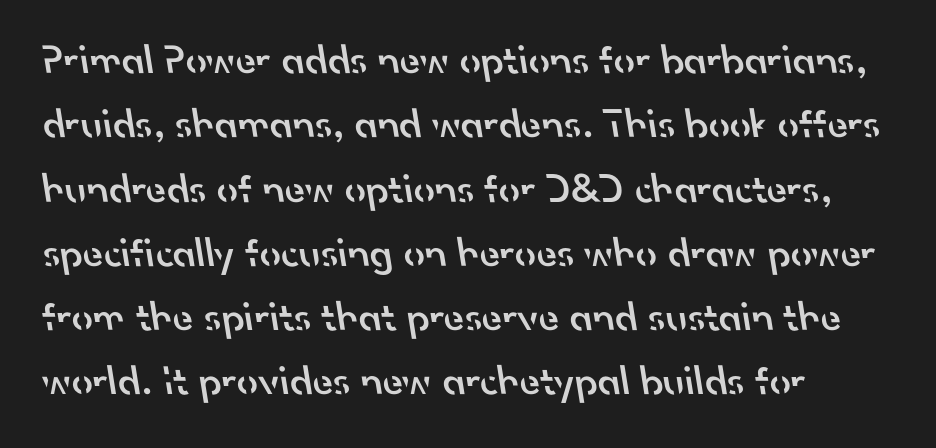
Q: Is the text bold? A: Semi-bold.
Q: Is the typeface a serif or a sans-serif typeface? A: Sans-serif.
Q: Is the text underlined? A: No.
Q: How is the paragraph aligned? A: Left-aligned.
Q: Is the spacing between letters normal or unusually wide? A: Normal.
Q: Is the spacing between lines tight, normal or loose? A: Normal.
Q: Width (condensed, normal, or wide)? A: Normal.
Q: Stroke contrast? A: Low.
Q: x-height? A: Small.
Q: Monospaced? A: No.
